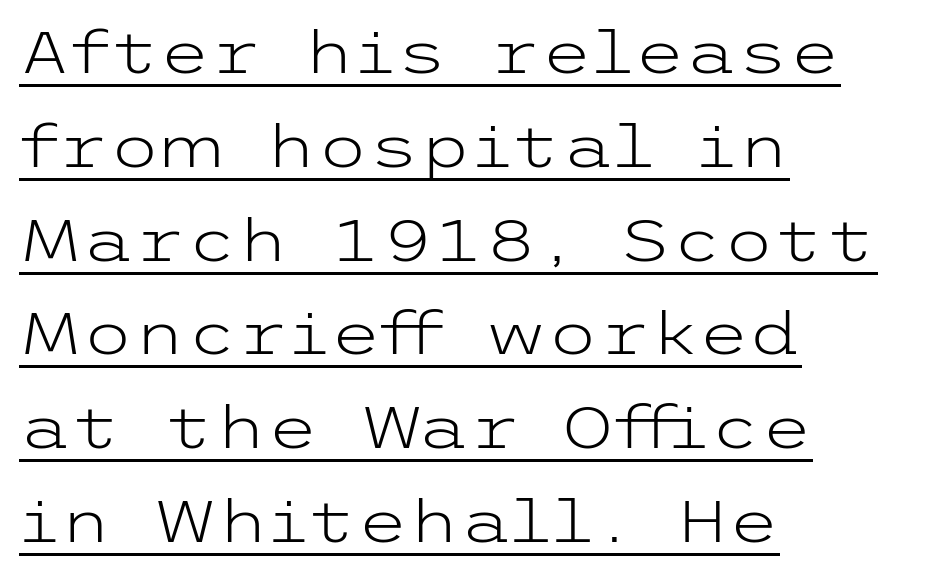
{"serif": "no", "italic": "no", "bold": "no", "weight": "light", "width": "wide", "stroke_contrast": "low", "x_height": "medium", "underline": "yes", "align": "left", "line_spacing": "normal", "line_spacing_ratio": 1.59, "letter_spacing": "normal", "letter_spacing_em": 0.0, "glyph_px": 59}
